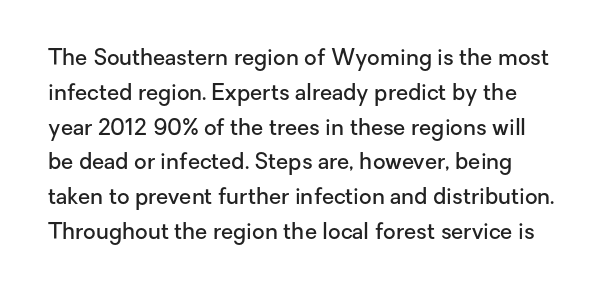
The image shows 22 px text type, upright; set normal line spacing (1.58x), normal letter spacing, not underlined.
